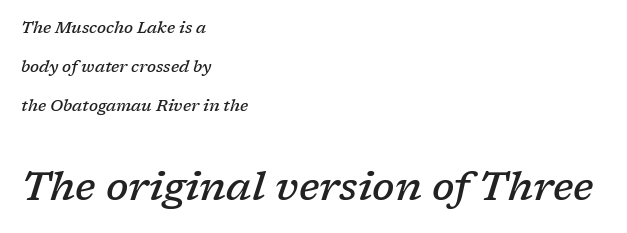
Scale increases going downward across the two blocks. Teacher's note: observe the even left margin — that is flush-left alignment. Note: serifs present on the glyphs. The glyphs look as if they've been sheared to an angle.
